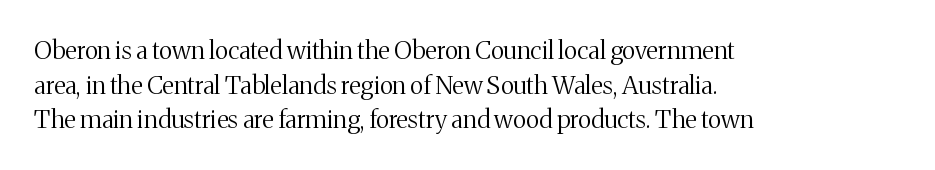
The image shows 25 px text type, upright; set left-aligned, normal line spacing (1.39x), normal letter spacing, not underlined.
